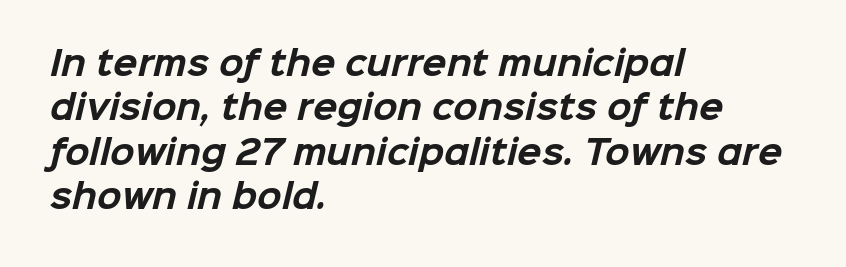
The image shows 32 px bold sans-serif type; set left-aligned, normal line spacing (1.39x), normal letter spacing, not underlined; low stroke contrast and a medium x-height.
